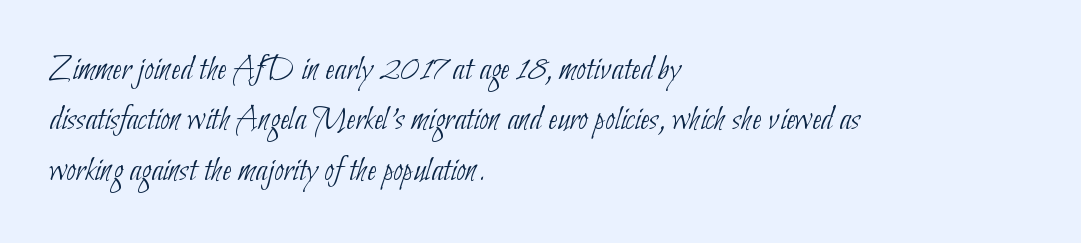
{"serif": "no", "bold": "no", "weight": "thin", "width": "condensed", "stroke_contrast": "low", "x_height": "small", "monospaced": "no", "underline": "no", "align": "left", "line_spacing": "normal", "line_spacing_ratio": 1.44, "letter_spacing": "normal", "letter_spacing_em": 0.0, "glyph_px": 35}
